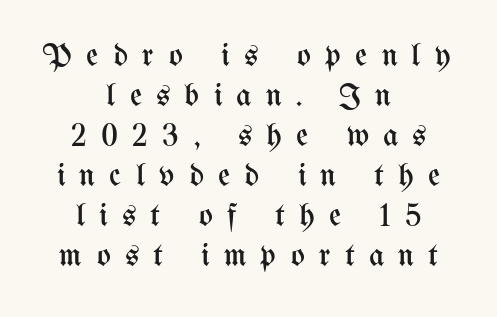
Descenders hang freely into open space. The type is letterspaced generously, with wide tracking. Is the type heavy? It reads as light-to-regular instead. Unlike italic type, these characters show no tilt at all. Proportional: the letters do not fall into vertical columns. The paragraph shown floats in the horizontal middle.
